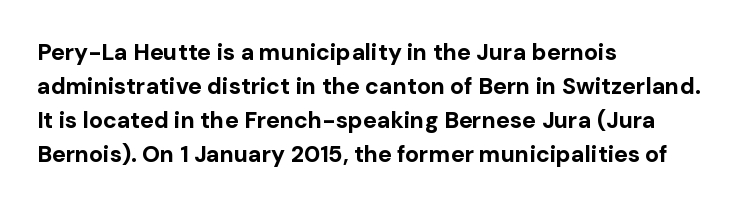
The strip under each line holds only bare page. How are the letters spaced? Ordinarily, with no added tracking. Line spacing here is normal. This rendering uses left alignment, leaving the right contour irregular. When letters stand straight like this, we call the style roman or upright. The rendering uses a bold face; every stroke is thick and dark.
